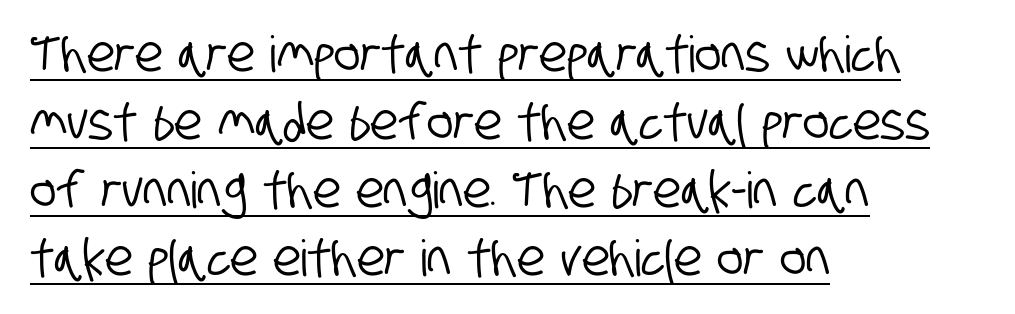
The image shows 50 px condensed sans-serif type; set left-aligned, normal line spacing (1.36x), normal letter spacing, underlined; low stroke contrast and a large x-height.
